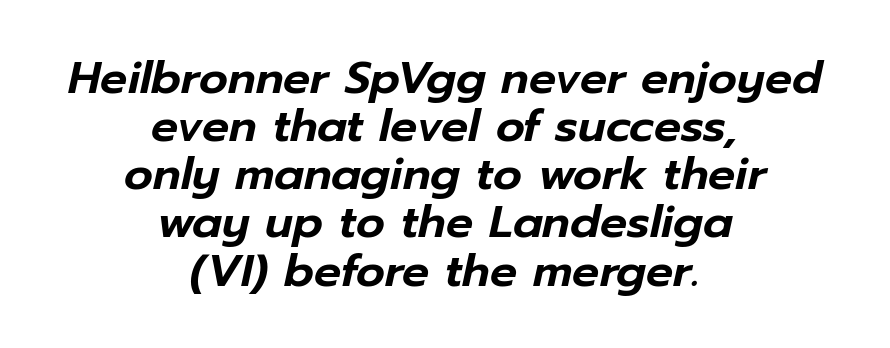
You could not count columns in this text — the font is proportionally spaced. These lines huddle together more closely than default settings would place them. Layout note: lines centered. Letters rest on an invisible, unmarked baseline. These lines were composed using italics. Caption: standard tracking, unaltered.
